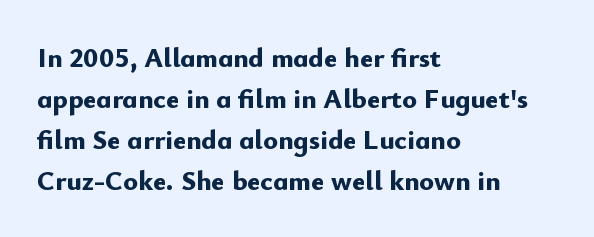
The string is rendered with underlining switched off. The rendering uses a moderate line-height, typical for paragraphs. You could call the tracking neutral — neither tight nor loose. Character widths vary here, with narrow letters taking less room than wide ones.
